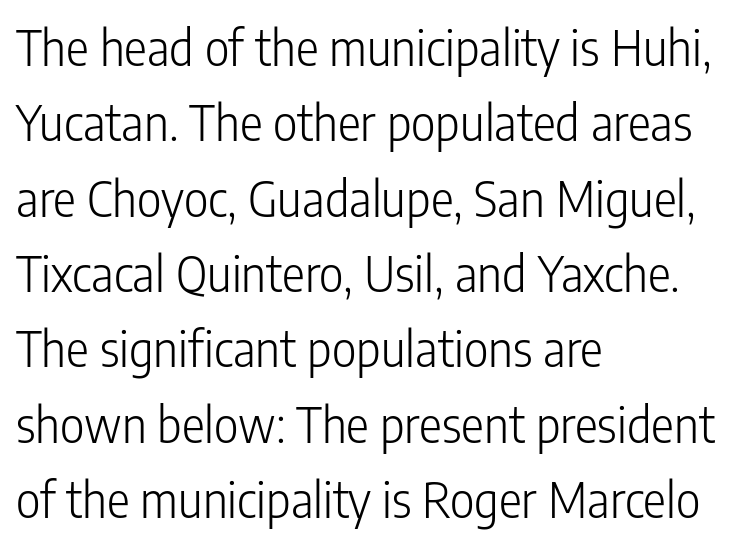
The image shows 48 px light, condensed sans-serif type, upright; set left-aligned, normal line spacing (1.57x), normal letter spacing, not underlined; low stroke contrast and a medium x-height.
